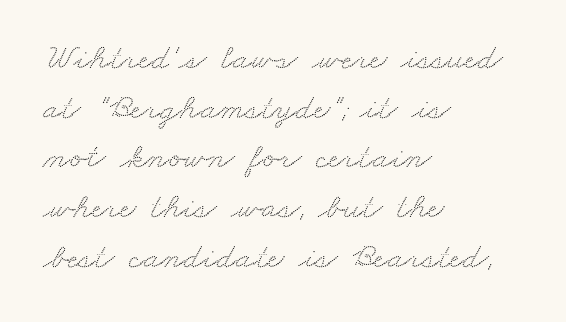
The letters sit at their default tracking, neither squeezed nor spread. The designer left line spacing at the default. Caption: multi-line text, flush left, ragged right. Unmarked baselines from the first word to the last.
